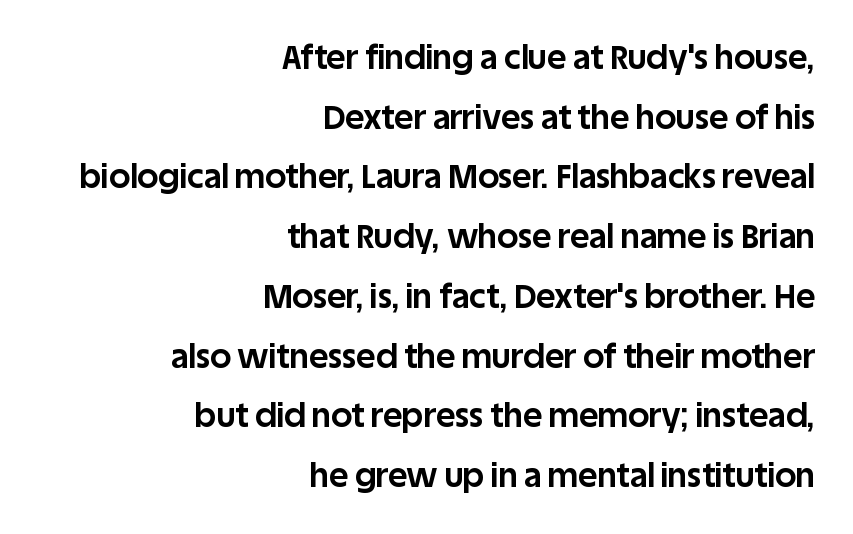
Q: Is the text bold? A: Yes.
Q: Is the text italic (slanted)? A: No, it is upright.
Q: Is the typeface a serif or a sans-serif typeface? A: Sans-serif.
Q: Is the text underlined? A: No.
Q: How is the paragraph aligned? A: Right-aligned.
Q: Is the spacing between letters normal or unusually wide? A: Normal.
Q: Width (condensed, normal, or wide)? A: Normal.
Q: Stroke contrast? A: Low.
Q: x-height? A: Large.
Q: Monospaced? A: No.
